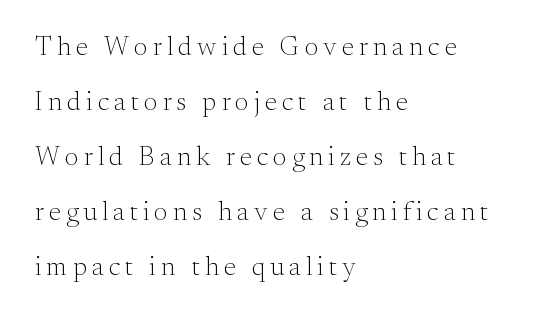
A bare baseline throughout the passage. The rendering anchors every line to the left-hand side. No chunkiness to these letters — they're not bold. What's the leading like? Stretched, with rows far apart. Characters remain perfectly vertical along every line.
